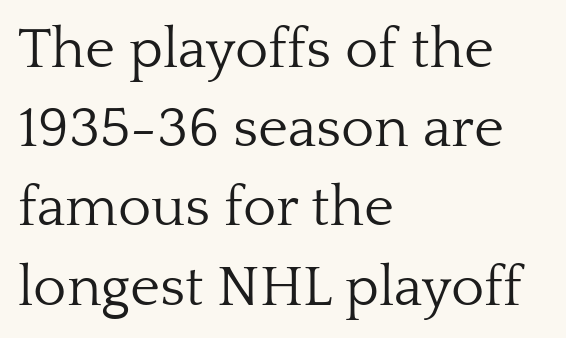
Tracking value appears to be zero — textbook default spacing. A typesetter would call this leading conventional body-copy spacing. Counters stay open thanks to moderate or lighter strokes. Underline: absent. The paragraph shown leans on its left margin. Proportional: the letters do not fall into vertical columns.
